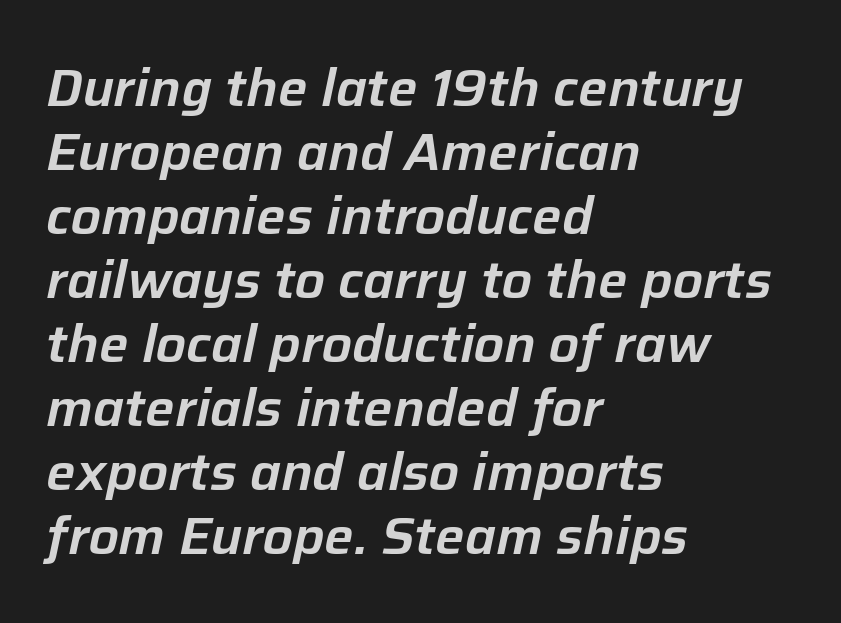
The image shows 52 px text type, italic (leaning right); set left-aligned, line spacing 1.23x, normal letter spacing, not underlined; low stroke contrast and a medium x-height.
